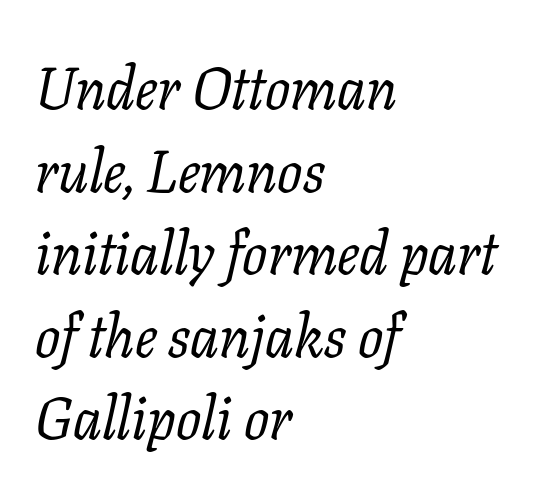
{"serif": "yes", "italic": "yes", "lean": "right", "slant_degrees": 11, "bold": "no", "weight": "regular", "width": "normal", "stroke_contrast": "low", "x_height": "medium", "monospaced": "no", "underline": "no", "align": "left", "line_spacing": "normal", "line_spacing_ratio": 1.4, "letter_spacing": "normal", "letter_spacing_em": 0.0, "glyph_px": 59}
